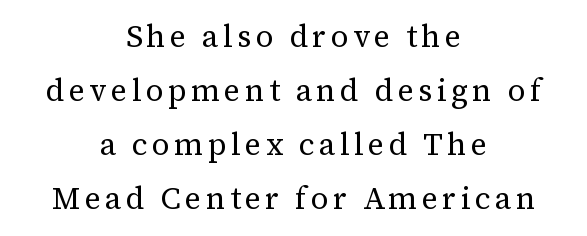
{"serif": "yes", "italic": "no", "bold": "no", "weight": "regular", "width": "normal", "stroke_contrast": "medium", "x_height": "medium", "monospaced": "no", "underline": "no", "align": "center", "line_spacing_ratio": 1.74, "glyph_px": 31}
